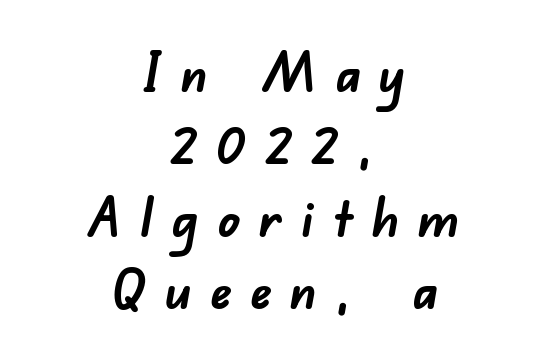
Q: Is the text bold? A: Yes.
Q: Is the typeface a serif or a sans-serif typeface? A: Sans-serif.
Q: Is the text underlined? A: No.
Q: How is the paragraph aligned? A: Centered.
Q: Is the spacing between letters normal or unusually wide? A: Unusually wide.
Q: Is the spacing between lines tight, normal or loose? A: Normal.
Q: Width (condensed, normal, or wide)? A: Normal.
Q: Stroke contrast? A: Low.
Q: x-height? A: Small.
Q: Monospaced? A: No.
